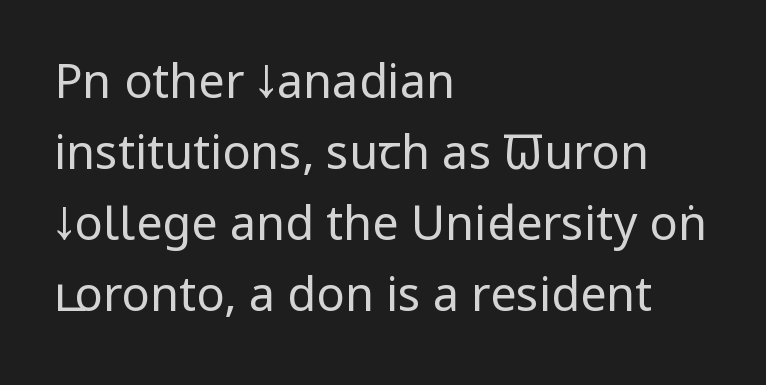
The image shows 47 px regular-weight, condensed sans-serif type, upright; set left-aligned, normal line spacing (1.51x), normal letter spacing, not underlined; low stroke contrast and a large x-height.
